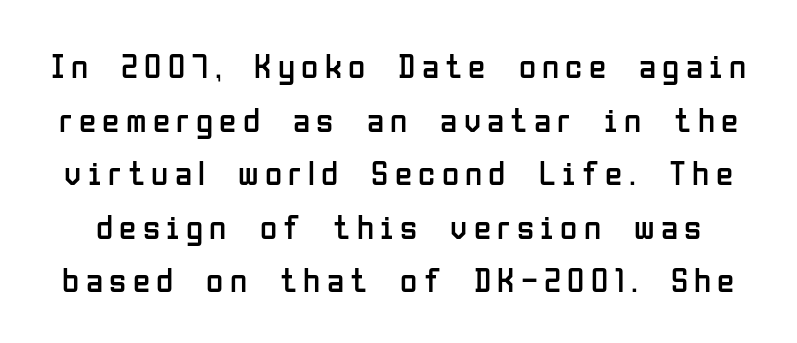
Q: Is the text bold? A: No.
Q: Is the text italic (slanted)? A: No, it is upright.
Q: Is the typeface a serif or a sans-serif typeface? A: Sans-serif.
Q: Is the text underlined? A: No.
Q: Is the spacing between lines tight, normal or loose? A: Normal.
Q: Width (condensed, normal, or wide)? A: Condensed.
Q: Stroke contrast? A: Low.
Q: x-height? A: Medium.
Q: Monospaced? A: No.
